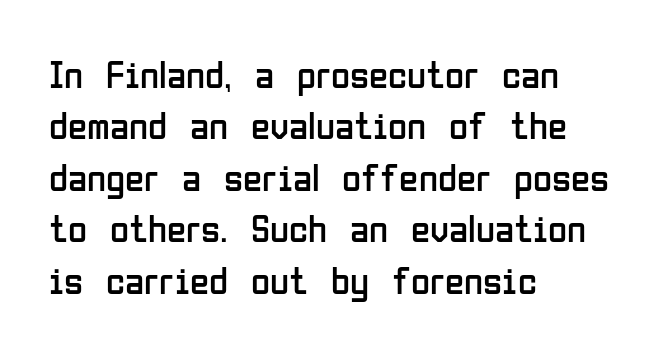
Tracking here is standard; glyphs follow each other at the usual distance. Every row of glyphs begins at an identical x-position on the left. Any mark beneath the type? The region is blank. Regarding leading, the lines here are spaced in the standard way. Classification — sans serif.
